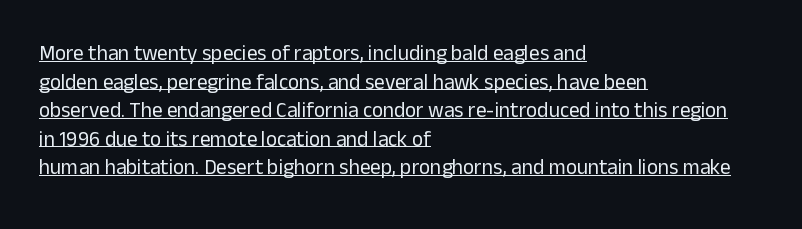
Every word sits above its own underline. A light-to-regular cut is what we see here. Words appear dense and cohesive because spacing is normal. This is the regular roman posture of the typeface.
